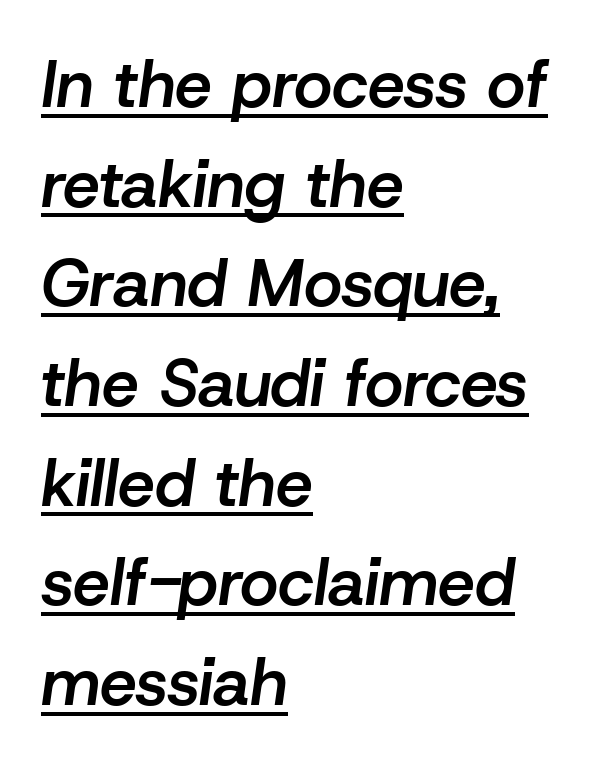
In terms of posture, this sample is oblique. How heavy is the stroke? Medium-heavy — a semibold, shy of bold. Line spacing here is normal. Do the characters align in a grid? No, the font is proportional. The sample's only ornament is a line tracing under the words.
